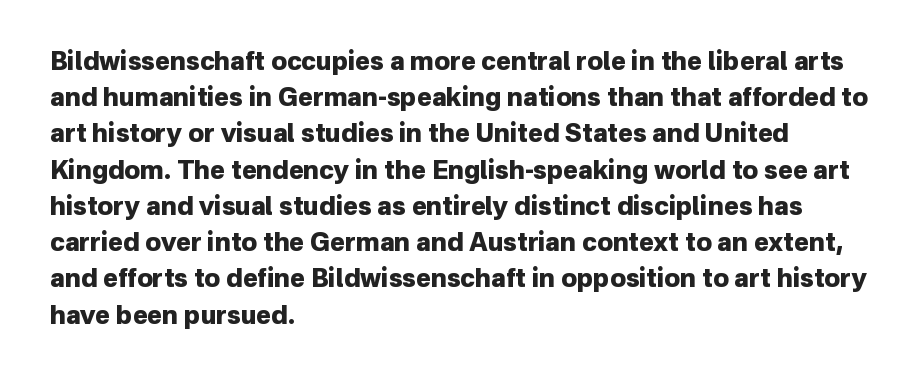
Typesetter's note: full bold, strokes at maximum text heaviness. Rendered with straight, roman letterforms. The line-height multiplier appears to be the usual default. Words appear dense and cohesive because spacing is normal. A student would call this left alignment; a typographer would say flush left, rag right. The baseline area is clear.
